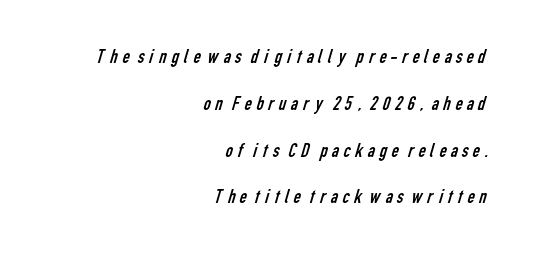
The image shows 20 px text type; set right-aligned, loose line spacing (2.34x), not underlined.
